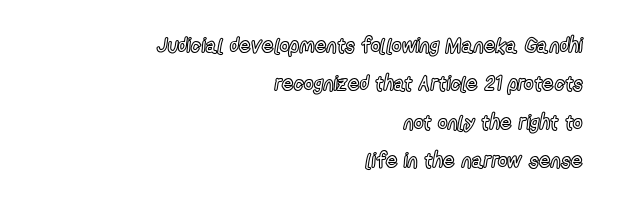
{"underline": "no", "align": "right", "line_spacing_ratio": 1.83, "letter_spacing": "normal", "letter_spacing_em": 0.0, "glyph_px": 21}
